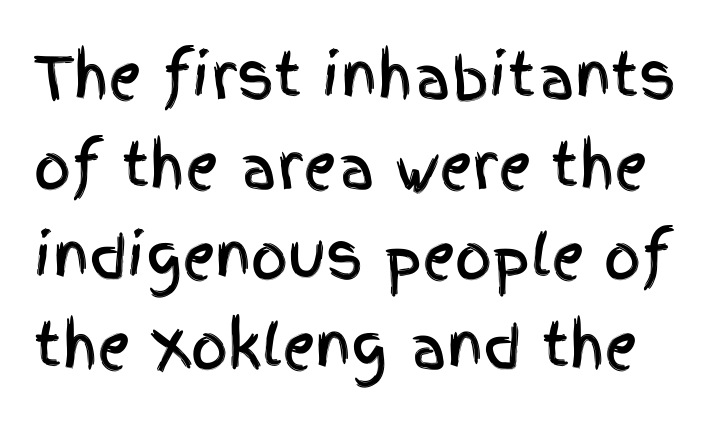
Q: Is the text italic (slanted)? A: No, it is upright.
Q: Is the typeface a serif or a sans-serif typeface? A: Sans-serif.
Q: Is the text underlined? A: No.
Q: Is the spacing between letters normal or unusually wide? A: Normal.
Q: Is the spacing between lines tight, normal or loose? A: Normal.
Q: Width (condensed, normal, or wide)? A: Condensed.
Q: x-height? A: Large.
Q: Monospaced? A: No.
